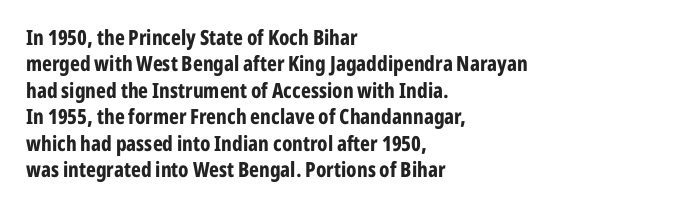
What weight is shown? A full bold with thick strokes. The lettering holds an erect, upright posture throughout. Plain, unruled lines of type. The rendering keeps characters at their native spacing. Leading: standard.
